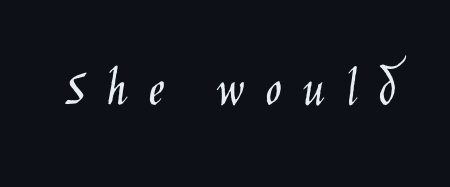
The image shows 54 px light, condensed sans-serif type; set unusually wide letter spacing (+0.39 em), not underlined; low stroke contrast and a large x-height.
